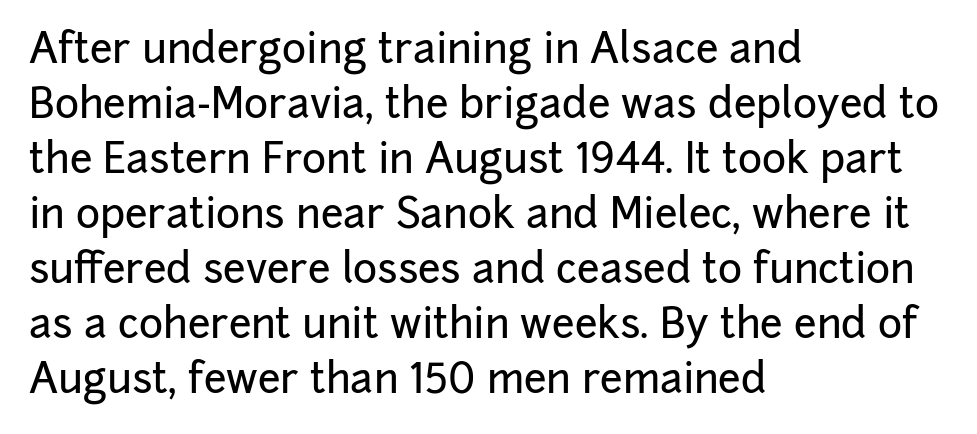
The image shows 41 px sans-serif type, upright; set left-aligned, normal line spacing (1.34x), normal letter spacing, not underlined; low stroke contrast and a medium x-height.
